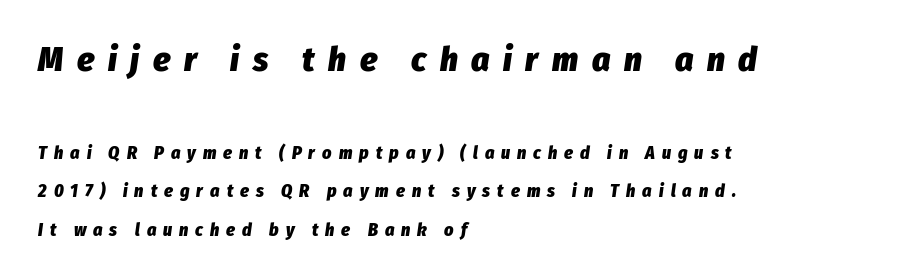
{"italic": "yes", "lean": "right", "slant_degrees": 8, "bold": "yes", "weight": "heavy", "width": "condensed", "stroke_contrast": "low", "x_height": "medium", "monospaced": "no", "underline": "no", "align": "left", "line_spacing": "loose", "line_spacing_ratio": 2.16, "letter_spacing": "wide", "letter_spacing_em": 0.39, "larger_block": "first", "size_ratio": 1.94, "glyph_px": 35}
